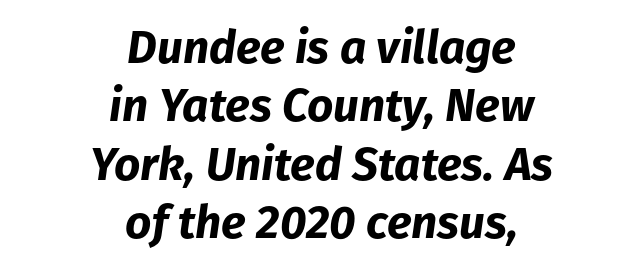
{"italic": "yes", "lean": "right", "slant_degrees": 8, "bold": "yes", "weight": "bold", "width": "normal", "stroke_contrast": "low", "x_height": "medium", "monospaced": "no", "underline": "no", "align": "center", "line_spacing": "normal", "line_spacing_ratio": 1.27, "letter_spacing": "normal", "letter_spacing_em": 0.0, "glyph_px": 46}
